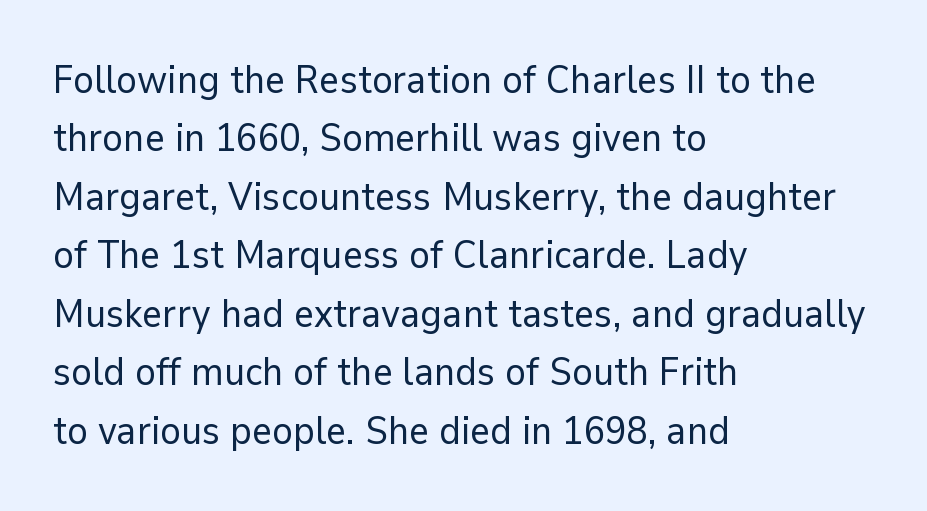
Spacing between characters is what you'd get straight out of the box. Stems and bowls with no extra thickness — not bold. Note the varied advance widths — an 'i' is clearly narrower than an 'm'. The words here are not underlined. Typographically, this falls in the sans-serif category. Horizontal bands of white between lines are of average thickness.
